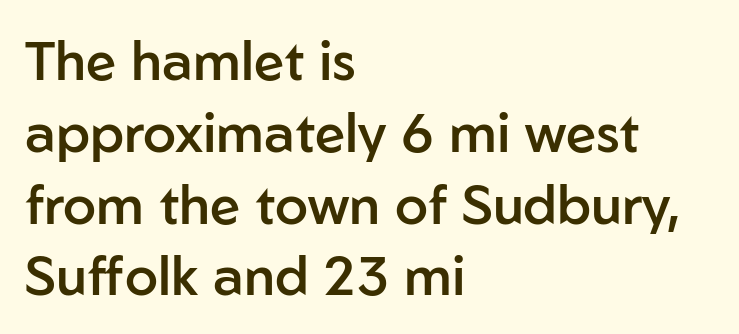
{"serif": "no", "italic": "no", "bold": "semi", "weight": "semibold", "width": "normal", "stroke_contrast": "low", "x_height": "medium", "monospaced": "no", "underline": "no", "align": "left", "line_spacing": "normal", "line_spacing_ratio": 1.33, "letter_spacing": "normal", "letter_spacing_em": 0.0, "glyph_px": 54}
